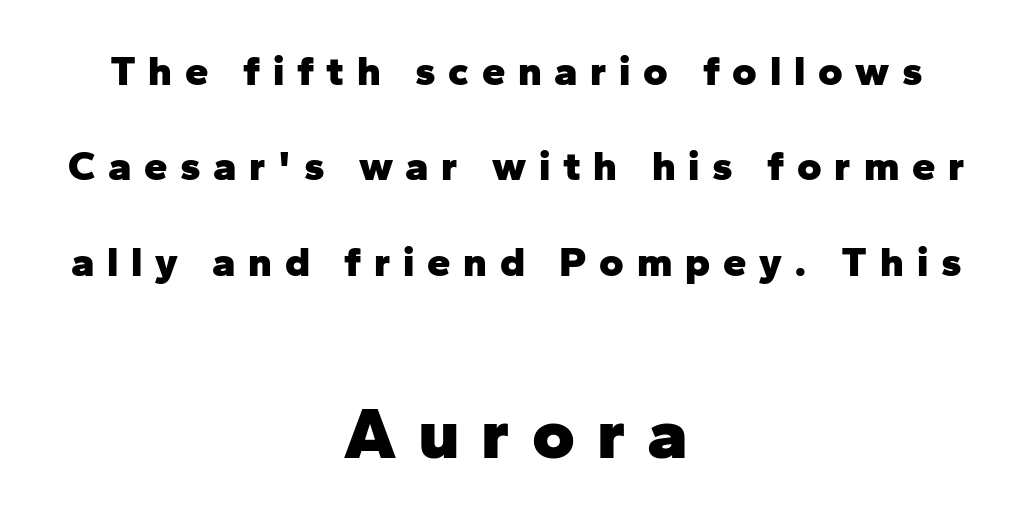
Here the second block reads like a headline and the first like body copy. The rendering inserts visible extra space after every character. The letters advance in unequal steps, a hallmark of proportional type. Emphasis by weight is at full strength: bold. Every character sits straight up, as roman type does.
